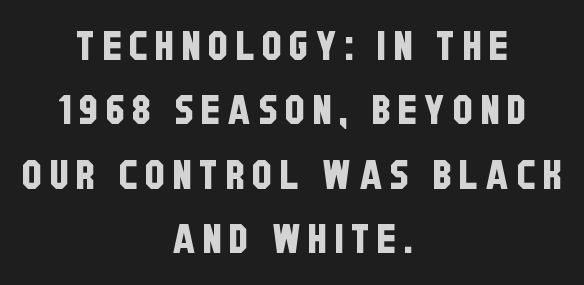
Q: Is the typeface a serif or a sans-serif typeface? A: Sans-serif.
Q: Is the text underlined? A: No.
Q: How is the paragraph aligned? A: Centered.
Q: Is the spacing between lines tight, normal or loose? A: Normal.
Q: Width (condensed, normal, or wide)? A: Condensed.
Q: Stroke contrast? A: Low.
Q: x-height? A: Large.
Q: Monospaced? A: No.
